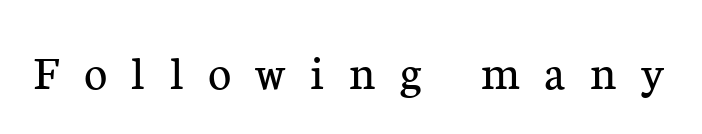
{"serif": "yes", "italic": "no", "bold": "no", "weight": "regular", "width": "normal", "stroke_contrast": "low", "x_height": "medium", "monospaced": "no", "underline": "no", "letter_spacing": "wide", "letter_spacing_em": 0.49, "glyph_px": 50}
